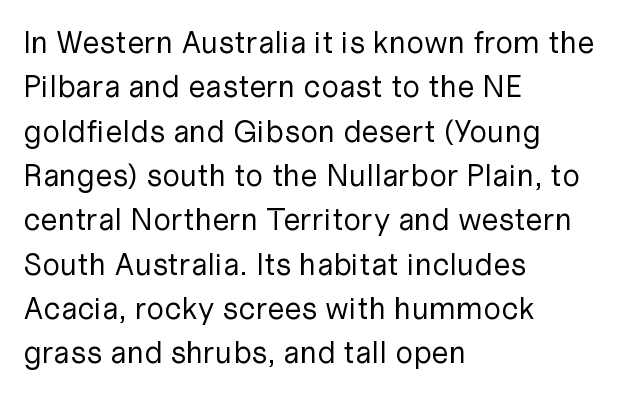
Q: Is the text bold? A: No.
Q: Is the text italic (slanted)? A: No, it is upright.
Q: Is the typeface a serif or a sans-serif typeface? A: Sans-serif.
Q: Is the text underlined? A: No.
Q: How is the paragraph aligned? A: Left-aligned.
Q: Is the spacing between letters normal or unusually wide? A: Normal.
Q: Is the spacing between lines tight, normal or loose? A: Normal.
Q: Width (condensed, normal, or wide)? A: Normal.
Q: Stroke contrast? A: Low.
Q: x-height? A: Medium.
Q: Monospaced? A: No.
